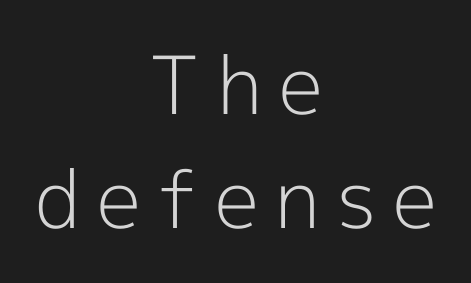
Q: Is the text bold? A: No.
Q: Is the text italic (slanted)? A: No, it is upright.
Q: Is the typeface a serif or a sans-serif typeface? A: Sans-serif.
Q: Is the text underlined? A: No.
Q: How is the paragraph aligned? A: Centered.
Q: Is the spacing between letters normal or unusually wide? A: Unusually wide.
Q: Is the spacing between lines tight, normal or loose? A: Normal.
Q: Width (condensed, normal, or wide)? A: Normal.
Q: x-height? A: Medium.
Q: Monospaced? A: No.
